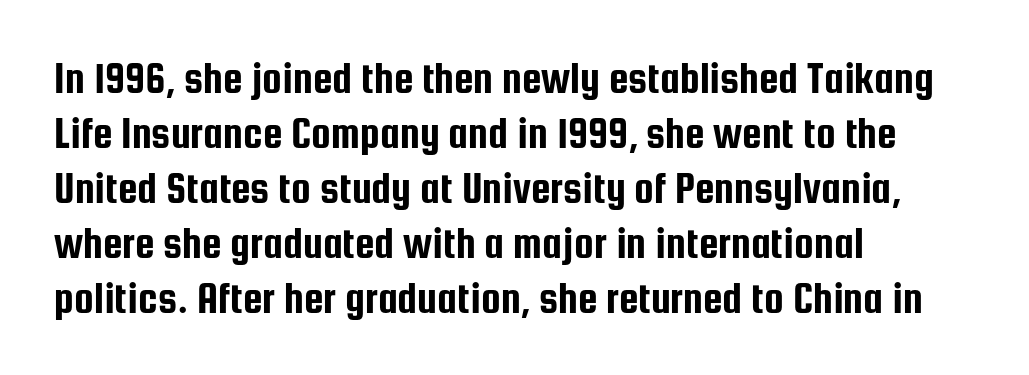
Q: Is the text italic (slanted)? A: No, it is upright.
Q: Is the typeface a serif or a sans-serif typeface? A: Sans-serif.
Q: Is the text underlined? A: No.
Q: How is the paragraph aligned? A: Left-aligned.
Q: Is the spacing between letters normal or unusually wide? A: Normal.
Q: Is the spacing between lines tight, normal or loose? A: Normal.
Q: Width (condensed, normal, or wide)? A: Condensed.
Q: Stroke contrast? A: Low.
Q: x-height? A: Medium.
Q: Monospaced? A: No.
